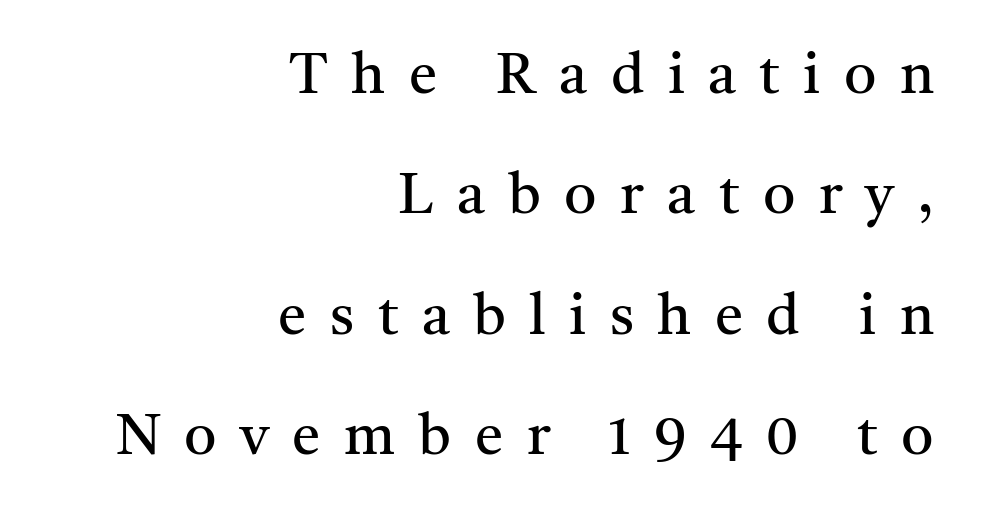
The image shows 57 px regular-weight serif type, upright; set right-aligned, loose line spacing (2.11x), unusually wide letter spacing (+0.41 em), not underlined; medium stroke contrast and a medium x-height.
